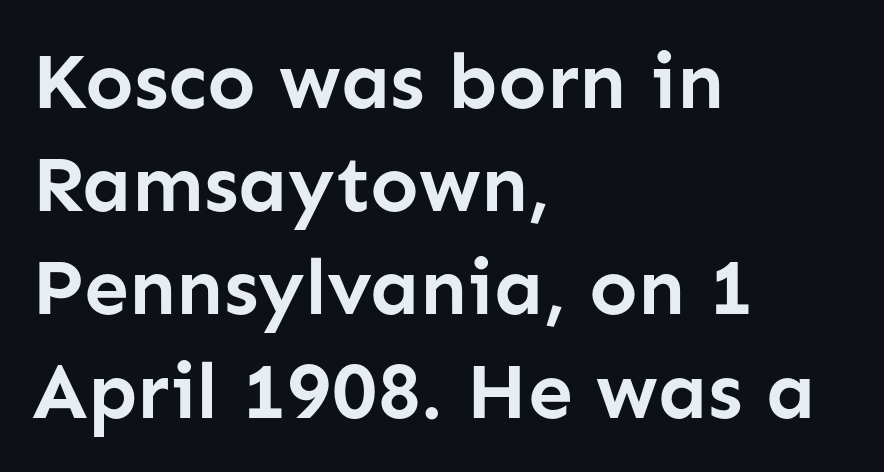
The image shows 80 px semibold sans-serif type, upright; set left-aligned, normal line spacing (1.29x), normal letter spacing, not underlined; low stroke contrast and a medium x-height.
